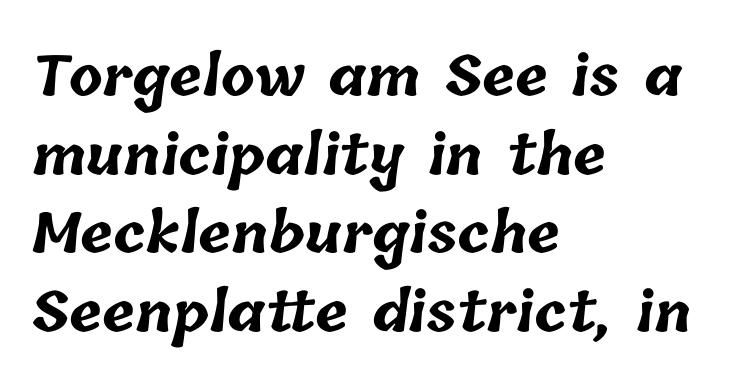
The image shows 55 px bold type; set left-aligned, normal line spacing (1.43x), normal letter spacing, not underlined; low stroke contrast and a medium x-height.
